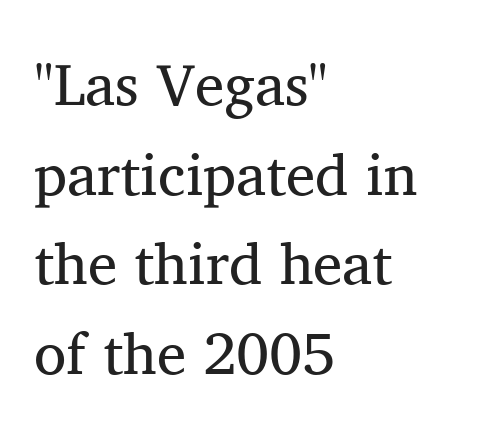
Q: Is the text bold? A: No.
Q: Is the text italic (slanted)? A: No, it is upright.
Q: Is the typeface a serif or a sans-serif typeface? A: Serif.
Q: Is the text underlined? A: No.
Q: How is the paragraph aligned? A: Left-aligned.
Q: Is the spacing between letters normal or unusually wide? A: Normal.
Q: Is the spacing between lines tight, normal or loose? A: Normal.
Q: Width (condensed, normal, or wide)? A: Normal.
Q: Stroke contrast? A: Medium.
Q: x-height? A: Medium.
Q: Monospaced? A: No.
